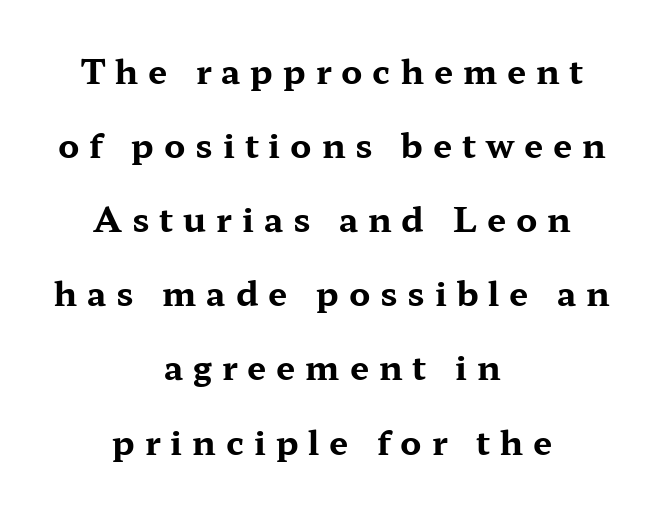
Q: Is the text bold? A: Yes.
Q: Is the text italic (slanted)? A: No, it is upright.
Q: Is the typeface a serif or a sans-serif typeface? A: Serif.
Q: Is the text underlined? A: No.
Q: How is the paragraph aligned? A: Centered.
Q: Is the spacing between letters normal or unusually wide? A: Unusually wide.
Q: Is the spacing between lines tight, normal or loose? A: Loose.
Q: Width (condensed, normal, or wide)? A: Wide.
Q: Stroke contrast? A: Medium.
Q: x-height? A: Medium.
Q: Monospaced? A: No.
